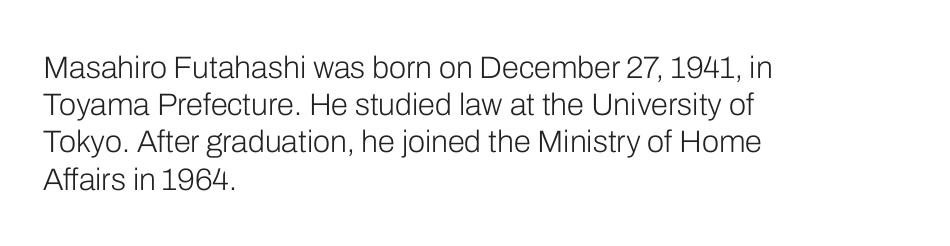
The image shows 31 px light sans-serif type, upright; set left-aligned, line spacing 1.2x, normal letter spacing, not underlined; low stroke contrast and a medium x-height.
